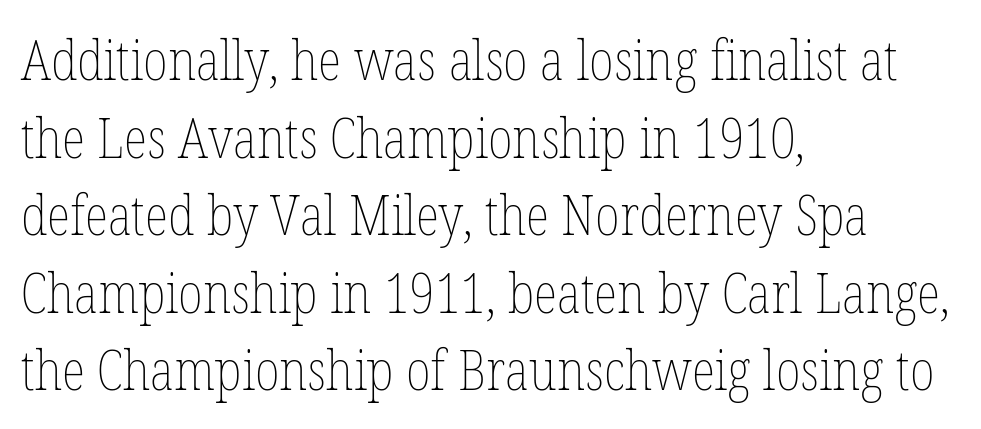
{"italic": "no", "bold": "no", "weight": "thin", "width": "condensed", "stroke_contrast": "low", "x_height": "medium", "monospaced": "no", "underline": "no", "align": "left", "line_spacing": "normal", "line_spacing_ratio": 1.41, "letter_spacing": "normal", "letter_spacing_em": 0.0, "glyph_px": 55}
